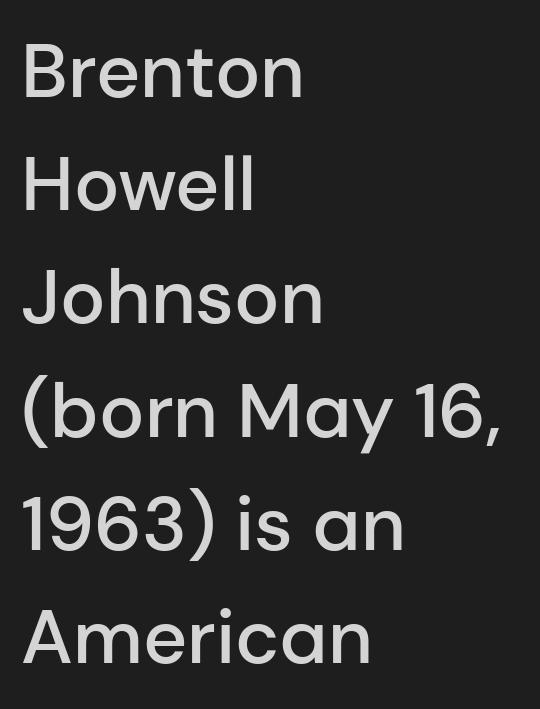
{"serif": "no", "italic": "no", "bold": "semi", "weight": "semibold", "width": "normal", "stroke_contrast": "low", "x_height": "medium", "monospaced": "no", "underline": "no", "align": "left", "line_spacing": "normal", "line_spacing_ratio": 1.49, "letter_spacing": "normal", "letter_spacing_em": 0.0, "glyph_px": 76}
